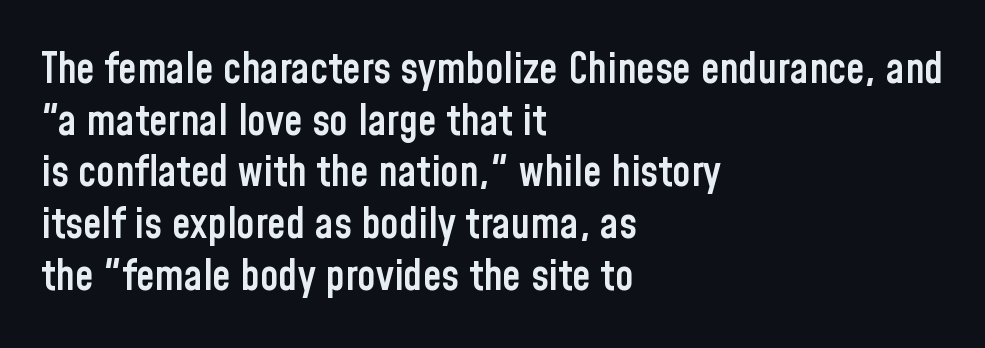
Q: Is the text bold? A: Semi-bold.
Q: Is the text italic (slanted)? A: No, it is upright.
Q: Is the typeface a serif or a sans-serif typeface? A: Sans-serif.
Q: Is the text underlined? A: No.
Q: How is the paragraph aligned? A: Left-aligned.
Q: Is the spacing between letters normal or unusually wide? A: Normal.
Q: Width (condensed, normal, or wide)? A: Condensed.
Q: Stroke contrast? A: Low.
Q: x-height? A: Medium.
Q: Monospaced? A: No.
